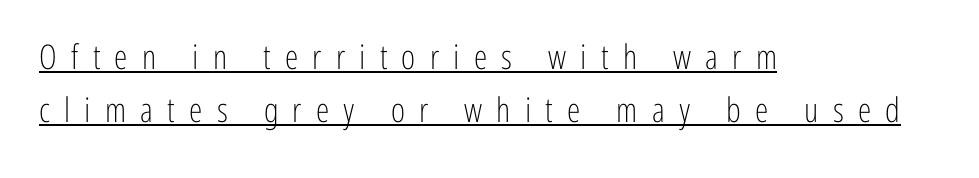
In terms of letterspacing, this is a distinctly airy, spread setting. Heft: none added — not bold. Ordinary non-slanted type is in use. The text was rendered using a sans face with plain stroke endings.
